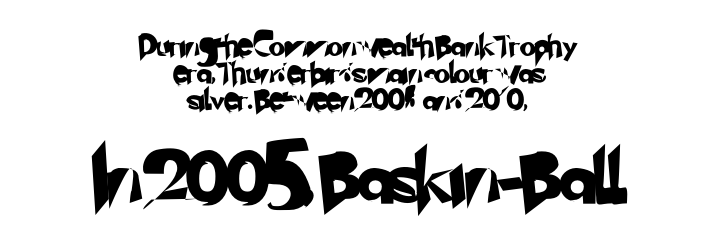
{"serif": "no", "width": "normal", "stroke_contrast": "low", "x_height": "small", "monospaced": "no", "underline": "no", "align": "center", "line_spacing": "normal", "line_spacing_ratio": 1.28, "letter_spacing": "normal", "letter_spacing_em": 0.0, "larger_block": "second", "size_ratio": 2.48, "glyph_px": 52}
